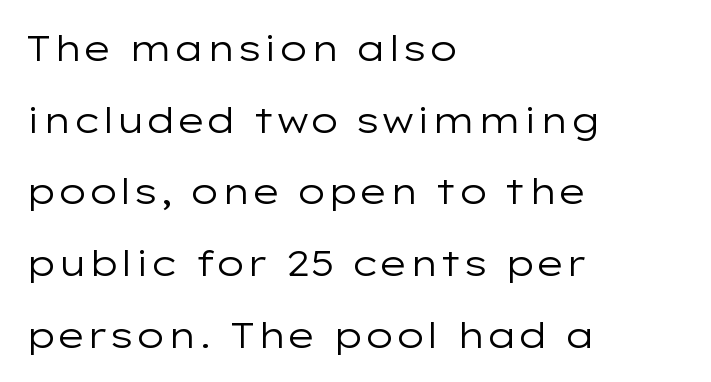
{"serif": "no", "italic": "no", "bold": "no", "weight": "regular", "width": "wide", "stroke_contrast": "low", "x_height": "medium", "monospaced": "no", "underline": "no", "align": "left", "line_spacing": "loose", "line_spacing_ratio": 1.99, "letter_spacing": "normal", "letter_spacing_em": 0.0, "glyph_px": 36}
